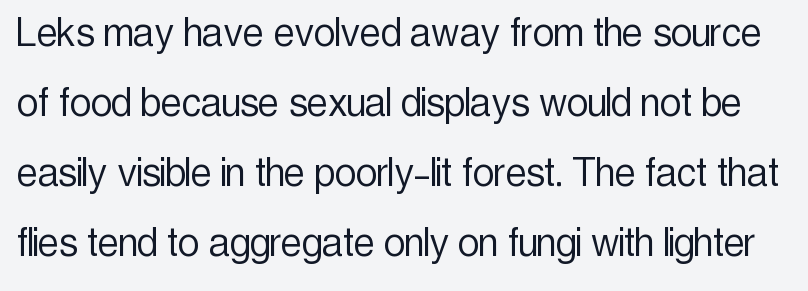
Q: Is the text bold? A: No.
Q: Is the text italic (slanted)? A: No, it is upright.
Q: Is the typeface a serif or a sans-serif typeface? A: Sans-serif.
Q: Is the text underlined? A: No.
Q: Is the spacing between letters normal or unusually wide? A: Normal.
Q: Is the spacing between lines tight, normal or loose? A: Normal.
Q: Width (condensed, normal, or wide)? A: Condensed.
Q: x-height? A: Medium.
Q: Monospaced? A: No.
